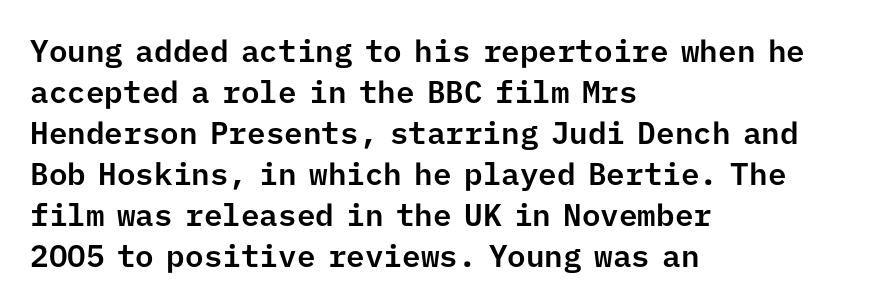
{"serif": "no", "italic": "no", "width": "normal", "stroke_contrast": "low", "x_height": "medium", "monospaced": "yes", "underline": "no", "align": "left", "line_spacing": "normal", "line_spacing_ratio": 1.32, "letter_spacing": "normal", "letter_spacing_em": 0.0, "glyph_px": 31}
